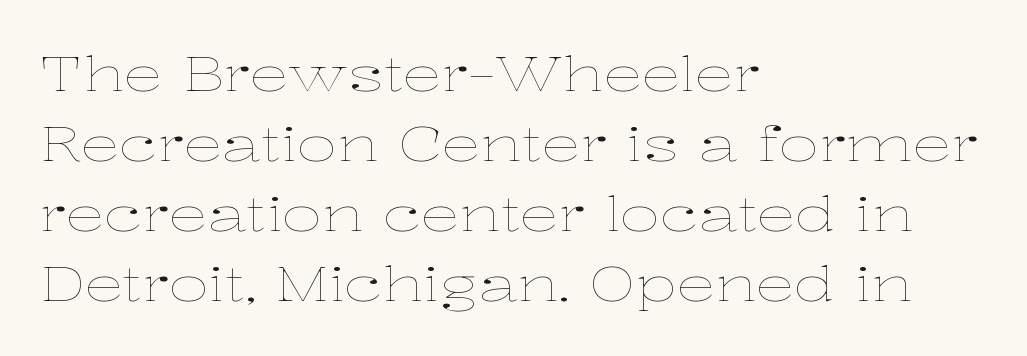
The image shows 49 px thin, wide type, upright; set left-aligned, normal line spacing (1.43x), normal letter spacing, not underlined; low stroke contrast and a medium x-height.
